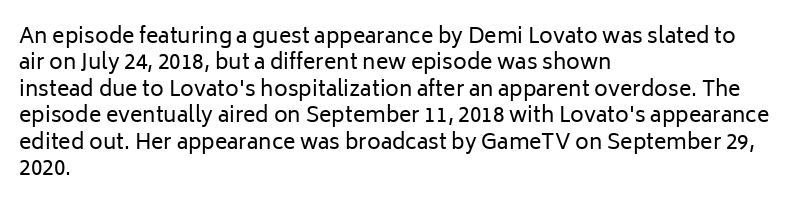
{"italic": "no", "bold": "no", "underline": "no", "align": "left", "line_spacing": "normal", "line_spacing_ratio": 1.26, "letter_spacing": "normal", "letter_spacing_em": 0.0, "glyph_px": 21}
